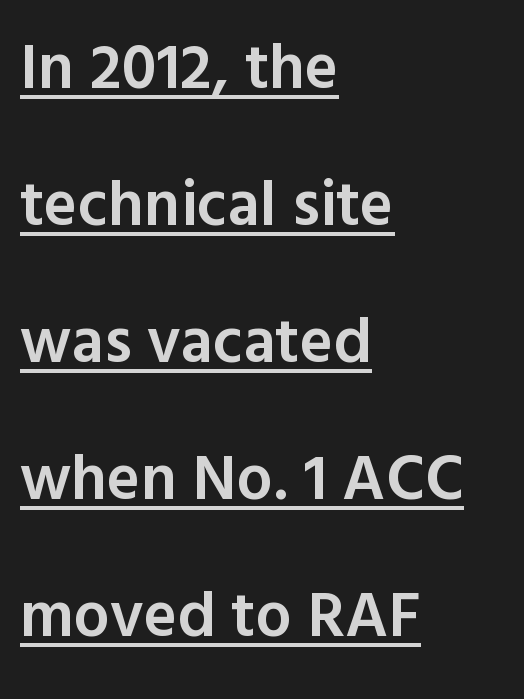
{"serif": "no", "italic": "no", "bold": "semi", "weight": "semibold", "width": "normal", "x_height": "medium", "monospaced": "no", "underline": "yes", "align": "left", "line_spacing": "loose", "line_spacing_ratio": 2.14, "letter_spacing": "normal", "letter_spacing_em": 0.0, "glyph_px": 64}
